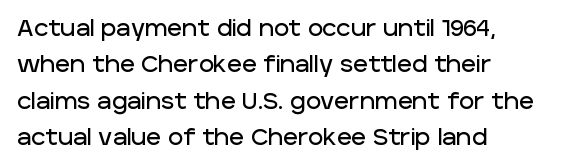
Q: Is the text italic (slanted)? A: No, it is upright.
Q: Is the text underlined? A: No.
Q: How is the paragraph aligned? A: Left-aligned.
Q: Is the spacing between letters normal or unusually wide? A: Normal.
Q: Is the spacing between lines tight, normal or loose? A: Normal.
